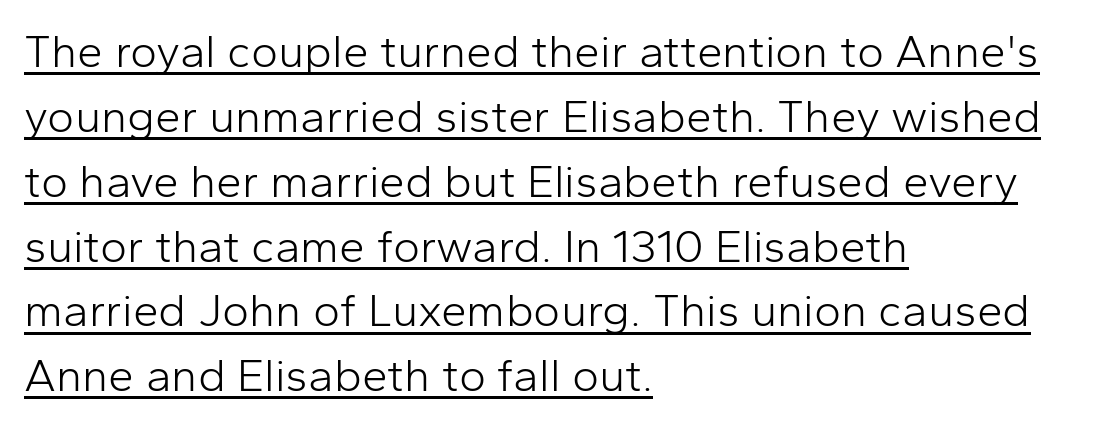
The characters display no serif detailing; their extremities are plain. Posture: straight, roman, zero tilt. Which margin do the lines hug? The left one — the right edge is uneven. Baseline-to-baseline distance is the conventional proportion of letter height. Has an underline been added? It has. The type is set solid horizontally, with unmodified tracking.
